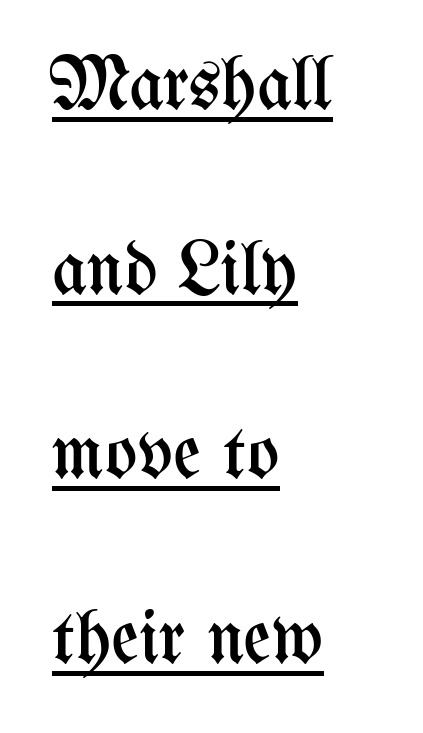
This sample is left-justified, so line endings fall wherever the words run out. Weight: not bold — regular or lighter. Students, note that the glyphs here touch the page at normal intervals. In terms of leading, this rendering errs on the spacious side. Posture: upright roman.
